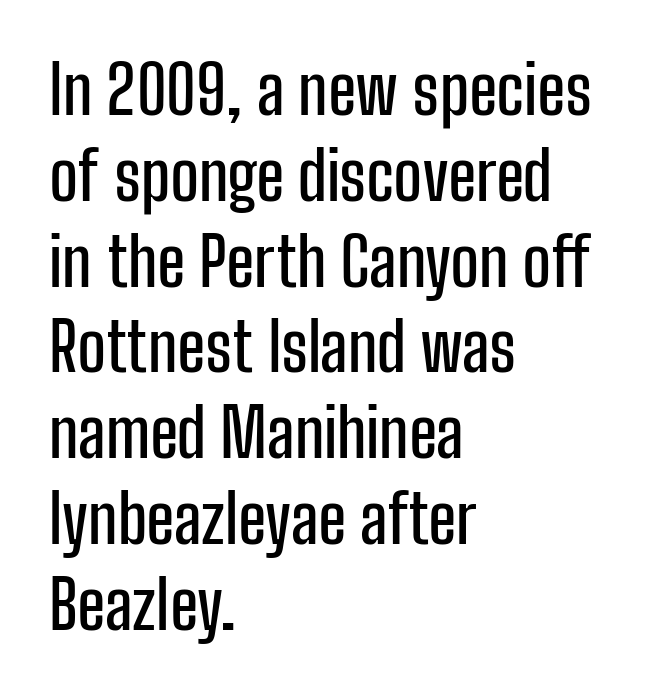
The image shows 67 px condensed sans-serif type, upright; set left-aligned, normal line spacing (1.28x), normal letter spacing, not underlined; low stroke contrast and a medium x-height.
